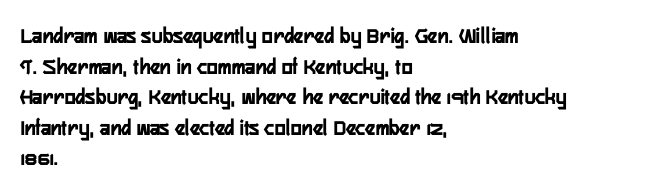
{"italic": "no", "bold": "yes", "underline": "no", "align": "left", "line_spacing": "normal", "line_spacing_ratio": 1.33, "letter_spacing": "normal", "letter_spacing_em": 0.0, "glyph_px": 23}
